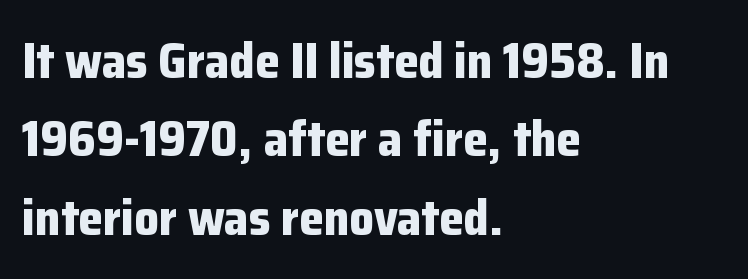
Spacing verdict: proportional, widths tailored to each character. Line starts are locked; line ends wander. Classification — sans serif. A typesetter would call this zero additional tracking.
